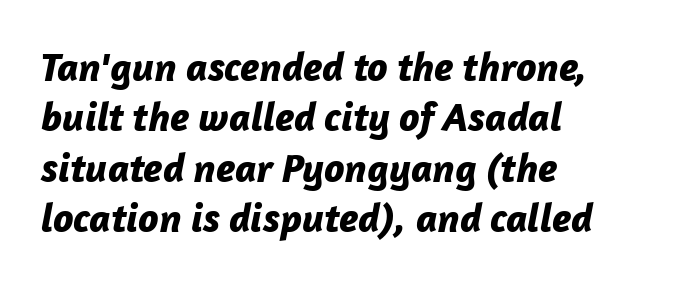
Look at the tracking — it's just the regular setting, nothing added. Strong, thick strokes mark this as bold type. In terms of posture, this sample is oblique. Line starts are locked; line ends wander.
